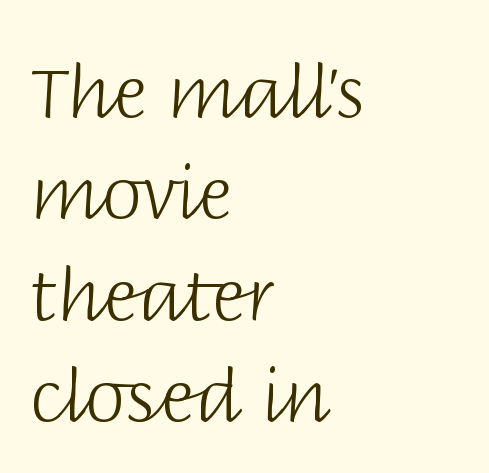
Q: Is the text bold? A: No.
Q: Is the text italic (slanted)? A: No, it is upright.
Q: Is the typeface a serif or a sans-serif typeface? A: Sans-serif.
Q: Is the text underlined? A: No.
Q: How is the paragraph aligned? A: Left-aligned.
Q: Is the spacing between letters normal or unusually wide? A: Normal.
Q: Is the spacing between lines tight, normal or loose? A: Normal.
Q: Width (condensed, normal, or wide)? A: Normal.
Q: Stroke contrast? A: Low.
Q: x-height? A: Large.
Q: Monospaced? A: No.
